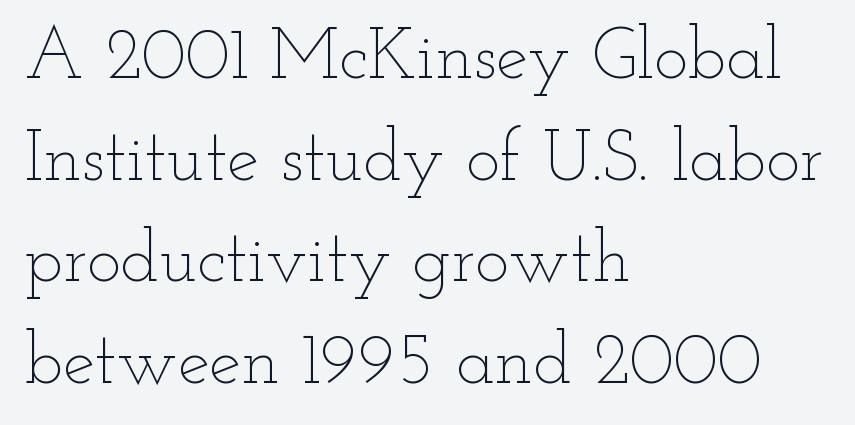
The image shows 72 px thin, wide type, upright; set left-aligned, normal line spacing (1.41x), normal letter spacing, not underlined; low stroke contrast and a small x-height.
